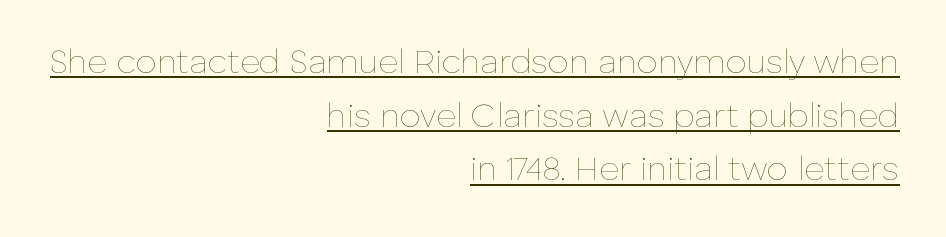
Spacing verdict: proportional, widths tailored to each character. Inter-character spacing is left at the font's built-in metrics. Regarding leading, the lines here are spaced in the standard way. Is the stroke heavy? The answer is a plain regular-or-lighter. Notice how the stems are strictly vertical — no italics here.
